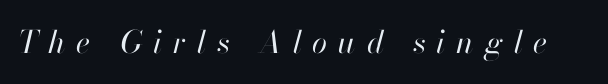
The image shows 31 px regular-weight type, italic (leaning right); set unusually wide letter spacing (+0.35 em), not underlined; high stroke contrast and a small x-height.
